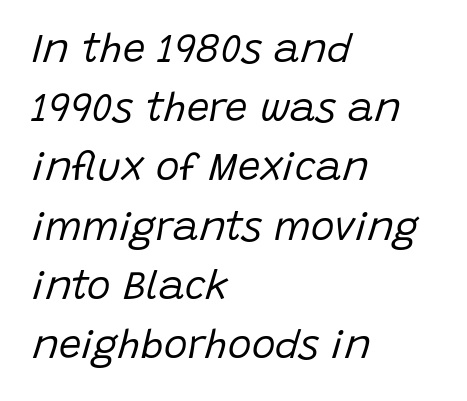
The image shows 40 px regular-weight type, italic (leaning right); set left-aligned, normal line spacing (1.48x), normal letter spacing, not underlined; low stroke contrast and a large x-height.
